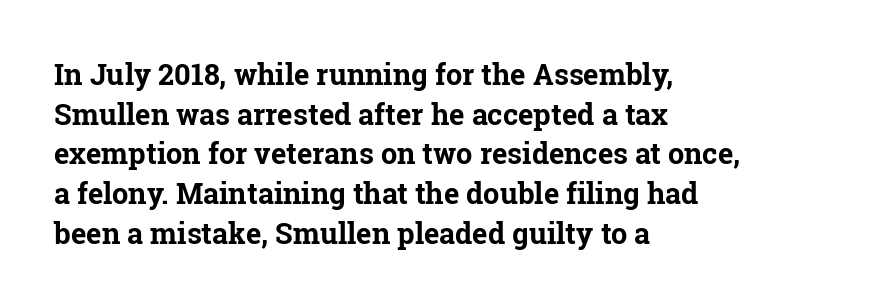
{"serif": "yes", "italic": "no", "bold": "yes", "weight": "bold", "width": "normal", "stroke_contrast": "low", "x_height": "medium", "monospaced": "no", "underline": "no", "align": "left", "line_spacing": "normal", "line_spacing_ratio": 1.37, "letter_spacing": "normal", "letter_spacing_em": 0.0, "glyph_px": 29}
